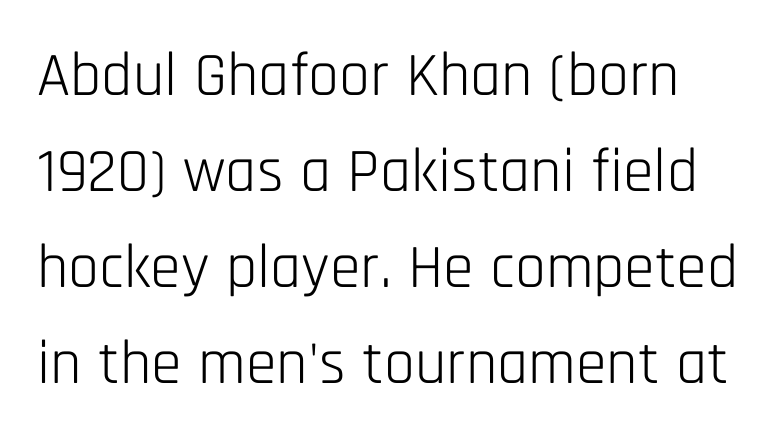
{"serif": "no", "italic": "no", "bold": "no", "weight": "light", "width": "condensed", "stroke_contrast": "low", "x_height": "large", "monospaced": "no", "underline": "no", "line_spacing": "normal", "line_spacing_ratio": 1.55, "letter_spacing": "normal", "letter_spacing_em": 0.0, "glyph_px": 62}
